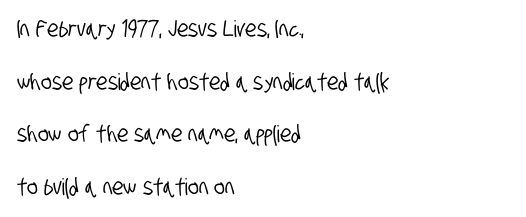
{"underline": "no", "align": "left", "line_spacing": "loose", "line_spacing_ratio": 2.29, "letter_spacing": "normal", "letter_spacing_em": 0.0, "glyph_px": 23}
